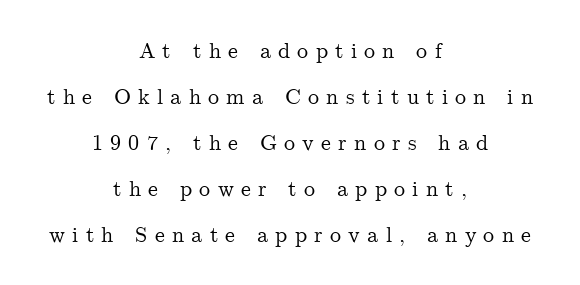
The tracking reads as deliberately expanded to a designer's eye. Does the leading feel generous? Absolutely, it's lavish. The passage shown is not underscored anywhere. Ascenders rise straight up at ninety degrees. Teacher's note: observe the equal gaps on both sides — that is centered alignment.
